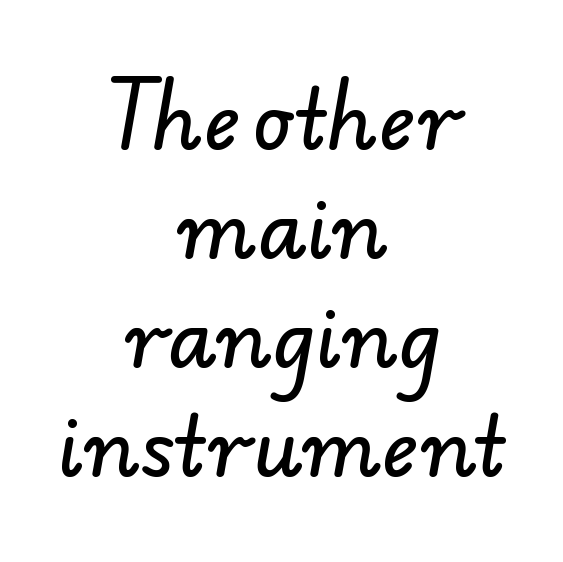
Each row of text sits above clean, open space. Reading down the column, the eye jumps a familiar distance to each next line. Here the glyphs are tracked normally, forming tight word shapes. One-word summary of the alignment: center.
